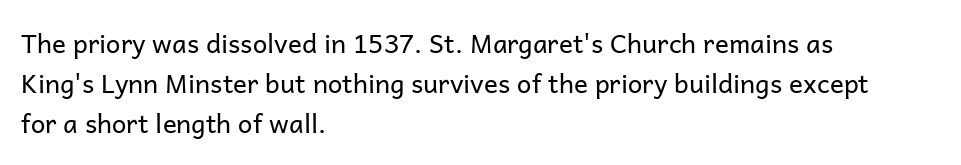
Q: Is the text bold? A: No.
Q: Is the text italic (slanted)? A: No, it is upright.
Q: Is the text underlined? A: No.
Q: How is the paragraph aligned? A: Left-aligned.
Q: Is the spacing between letters normal or unusually wide? A: Normal.
Q: Is the spacing between lines tight, normal or loose? A: Normal.
